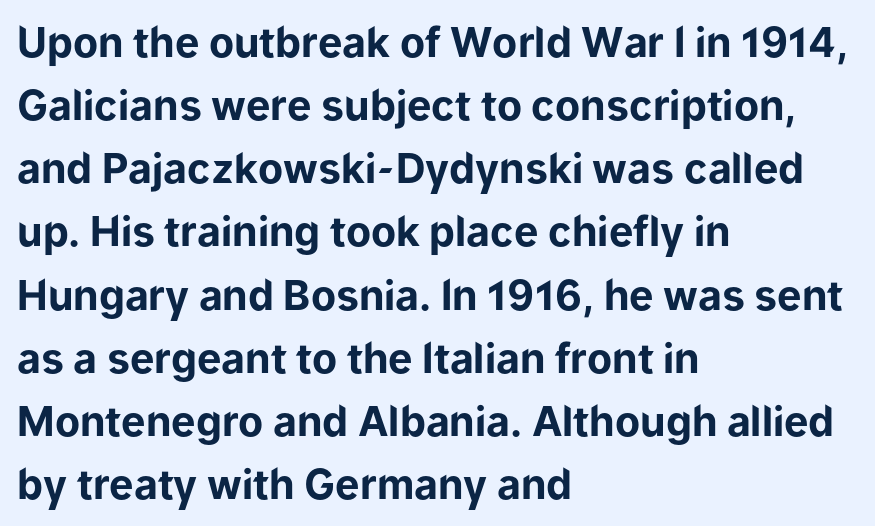
Q: Is the text bold? A: Yes.
Q: Is the text italic (slanted)? A: No, it is upright.
Q: Is the typeface a serif or a sans-serif typeface? A: Sans-serif.
Q: Is the text underlined? A: No.
Q: How is the paragraph aligned? A: Left-aligned.
Q: Is the spacing between letters normal or unusually wide? A: Normal.
Q: Is the spacing between lines tight, normal or loose? A: Normal.
Q: Width (condensed, normal, or wide)? A: Normal.
Q: Stroke contrast? A: Low.
Q: x-height? A: Medium.
Q: Monospaced? A: No.
